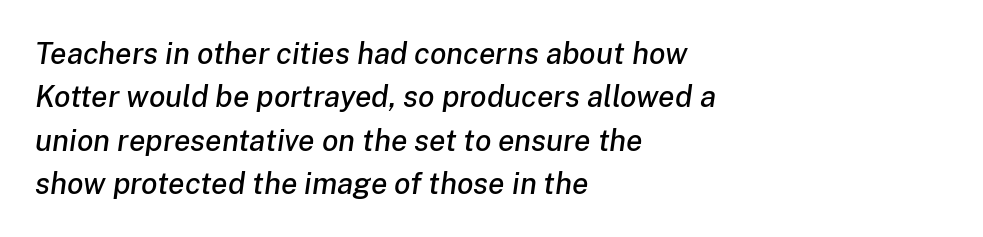
Each word holds together tightly as a unit, with standard inter-letter gaps. Visually the block forms a straight wall on the left and a jagged coastline on the right. The typography opts for an oblique posture over an upright one. Regarding leading, the lines here are spaced in the standard way.
